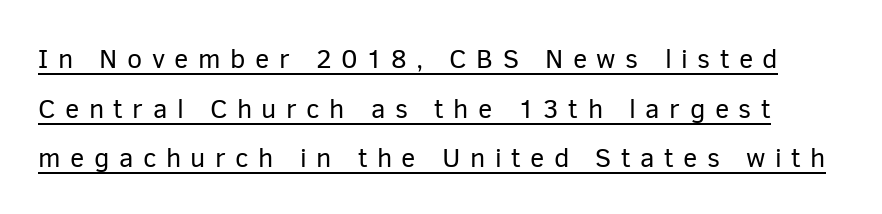
Q: Is the text bold? A: No.
Q: Is the text italic (slanted)? A: No, it is upright.
Q: Is the text underlined? A: Yes.
Q: Is the spacing between letters normal or unusually wide? A: Unusually wide.
